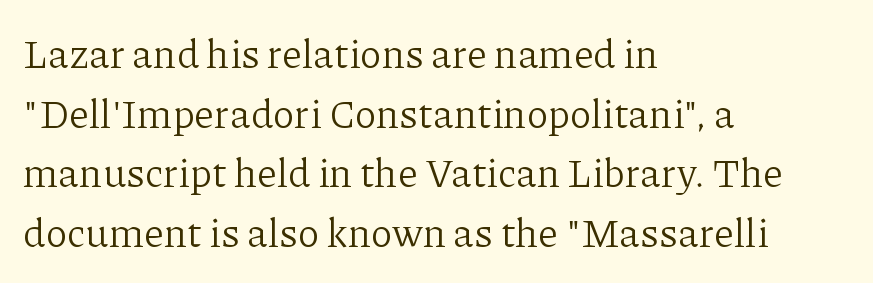
Q: Is the text bold? A: No.
Q: Is the text italic (slanted)? A: No, it is upright.
Q: Is the typeface a serif or a sans-serif typeface? A: Serif.
Q: Is the text underlined? A: No.
Q: How is the paragraph aligned? A: Left-aligned.
Q: Is the spacing between letters normal or unusually wide? A: Normal.
Q: Is the spacing between lines tight, normal or loose? A: Normal.
Q: Width (condensed, normal, or wide)? A: Normal.
Q: Stroke contrast? A: Low.
Q: x-height? A: Medium.
Q: Monospaced? A: No.
